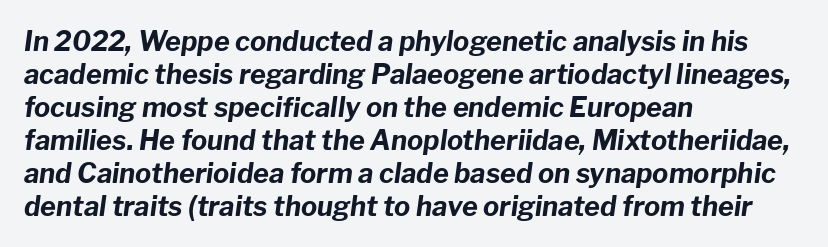
The paragraph shown leans on its left margin. Each glyph is drawn with heavy, bold strokes. The axis of the letterforms is tilted away from vertical. Is the letter spacing exaggerated? No — it looks like the ordinary default.
